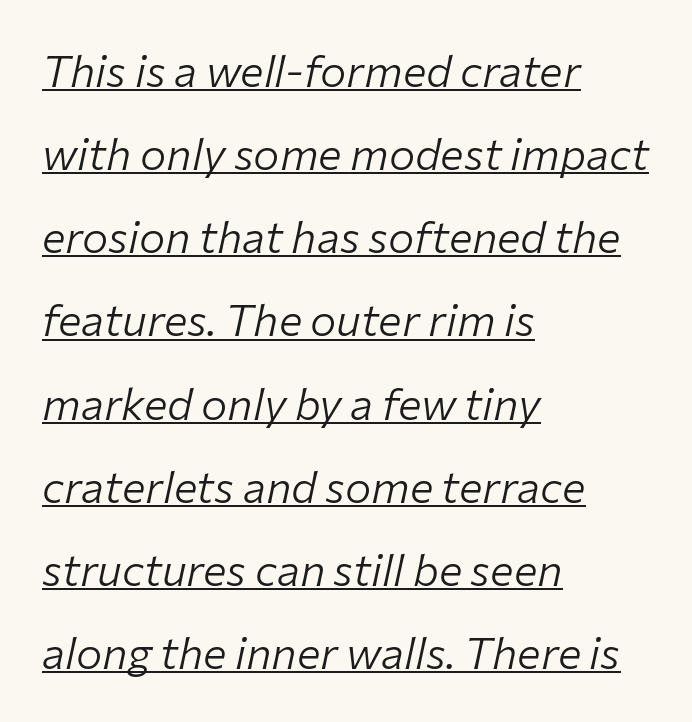
{"italic": "yes", "lean": "right", "slant_degrees": 12, "bold": "no", "weight": "light", "width": "normal", "stroke_contrast": "low", "x_height": "medium", "monospaced": "no", "underline": "yes", "align": "left", "line_spacing_ratio": 1.89, "letter_spacing": "normal", "letter_spacing_em": 0.0, "glyph_px": 44}
